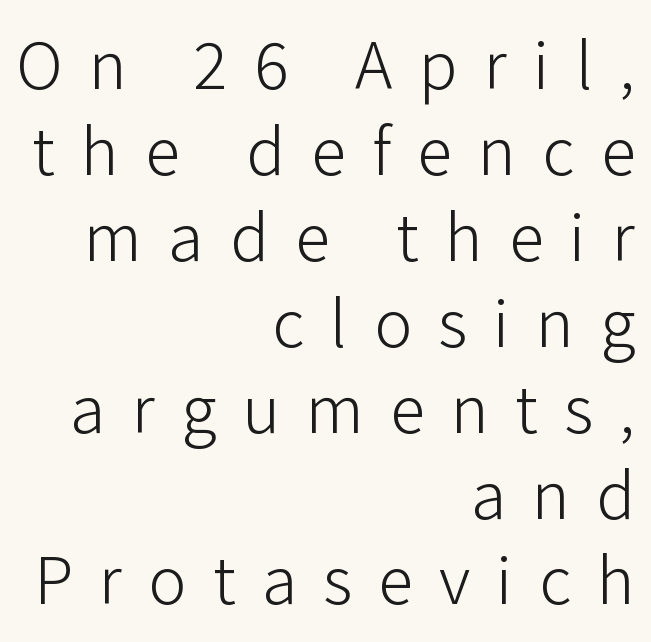
Q: Is the text bold? A: No.
Q: Is the text italic (slanted)? A: No, it is upright.
Q: Is the typeface a serif or a sans-serif typeface? A: Sans-serif.
Q: Is the text underlined? A: No.
Q: How is the paragraph aligned? A: Right-aligned.
Q: Is the spacing between letters normal or unusually wide? A: Unusually wide.
Q: Width (condensed, normal, or wide)? A: Normal.
Q: Stroke contrast? A: Low.
Q: x-height? A: Medium.
Q: Monospaced? A: No.
